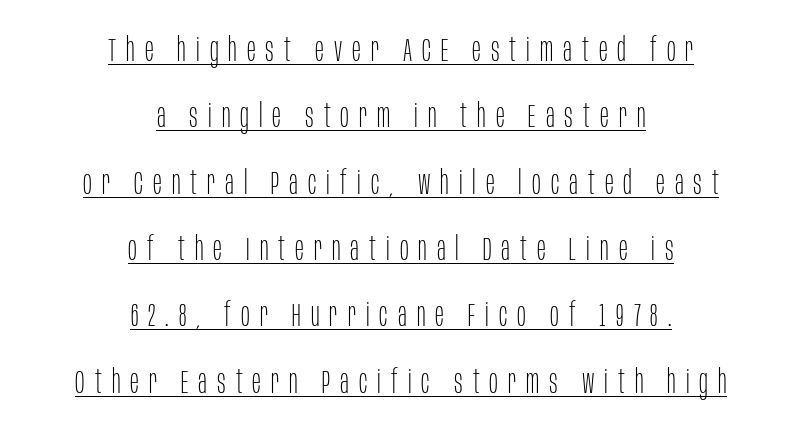
The image shows 33 px thin, condensed sans-serif type, upright; set centered, loose line spacing (2.01x), unusually wide letter spacing (+0.3 em), underlined; low stroke contrast and a large x-height.
